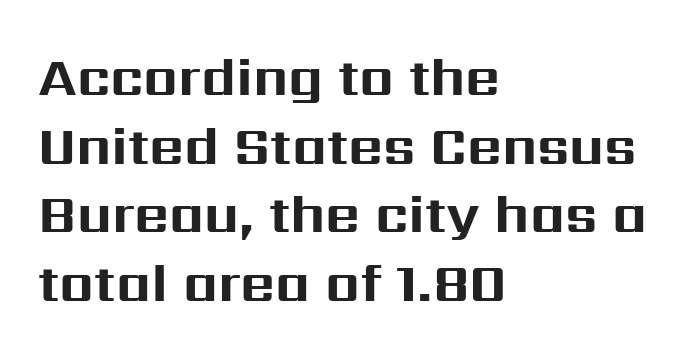
{"serif": "no", "italic": "no", "bold": "yes", "weight": "bold", "width": "normal", "stroke_contrast": "medium", "x_height": "medium", "monospaced": "no", "underline": "no", "align": "left", "line_spacing": "normal", "line_spacing_ratio": 1.27, "letter_spacing": "normal", "letter_spacing_em": 0.0, "glyph_px": 54}
